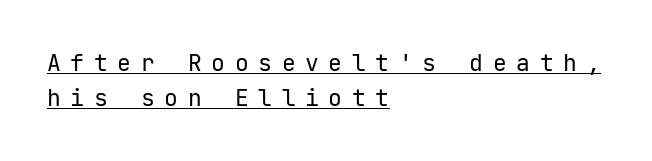
Q: Is the text bold? A: No.
Q: Is the text italic (slanted)? A: No, it is upright.
Q: Is the text underlined? A: Yes.
Q: How is the paragraph aligned? A: Left-aligned.
Q: Is the spacing between letters normal or unusually wide? A: Unusually wide.
Q: Is the spacing between lines tight, normal or loose? A: Normal.
